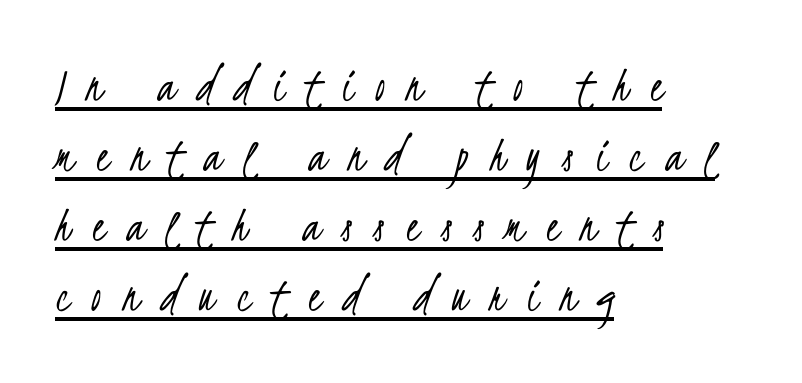
This sample has the flowing, uneven cadence of proportional lettering. Observe the absence of serifs on each vertical stroke in this sample. Vertically, the passage feels balanced, rows spaced as you'd expect. The compositor pushed each line to the left boundary.
